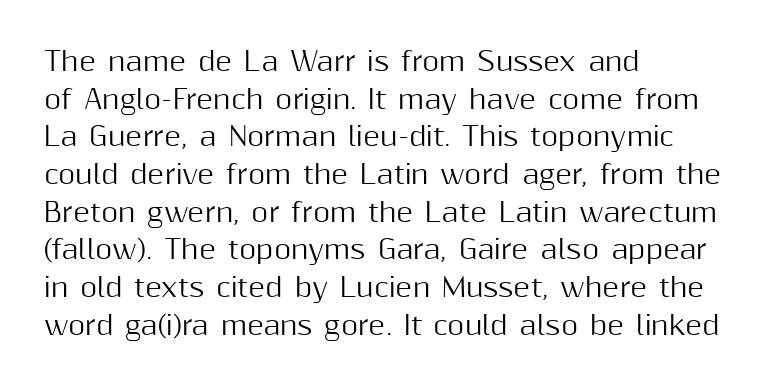
{"italic": "no", "underline": "no", "align": "left", "line_spacing": "normal", "line_spacing_ratio": 1.45, "letter_spacing": "normal", "letter_spacing_em": 0.0, "glyph_px": 26}
